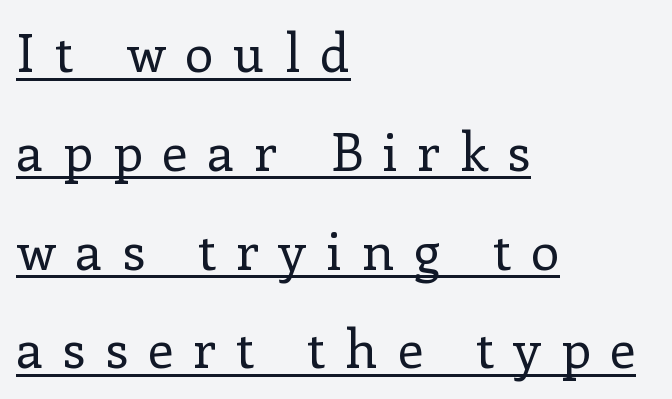
The image shows 52 px regular-weight serif type, upright; set left-aligned, loose line spacing (1.9x), unusually wide letter spacing (+0.38 em), underlined; low stroke contrast and a medium x-height.
